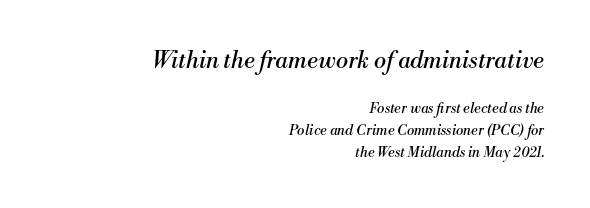
The image shows 23 px text type, italic (leaning right); set right-aligned, normal line spacing (1.56x), normal letter spacing, not underlined; the first (top) block is 1.64x larger.
